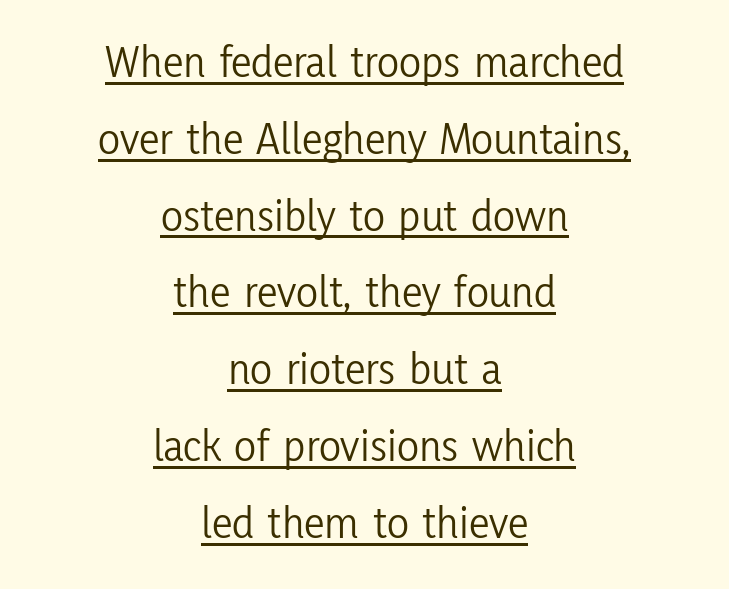
The image shows 46 px light, condensed sans-serif type, upright; set centered, normal line spacing (1.67x), normal letter spacing, underlined; low stroke contrast and a medium x-height.
